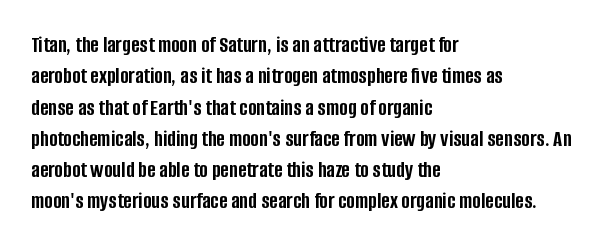
{"italic": "no", "bold": "yes", "underline": "no", "align": "left", "line_spacing": "normal", "line_spacing_ratio": 1.36, "letter_spacing": "normal", "letter_spacing_em": 0.0, "glyph_px": 23}
